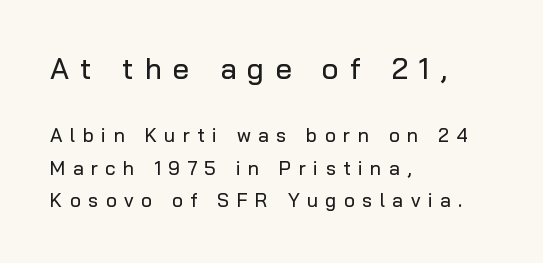
{"serif": "no", "italic": "no", "width": "normal", "stroke_contrast": "low", "x_height": "medium", "monospaced": "no", "underline": "no", "align": "left", "line_spacing_ratio": 1.72, "letter_spacing": "wide", "letter_spacing_em": 0.39, "larger_block": "first", "size_ratio": 1.53, "glyph_px": 29}
